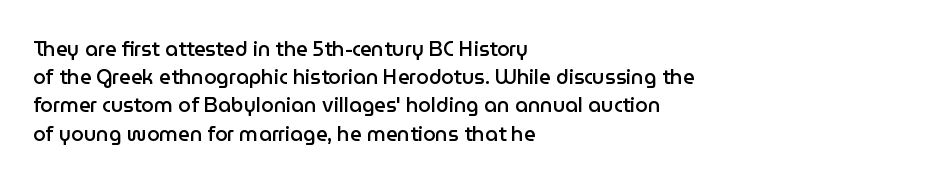
{"italic": "no", "bold": "semi", "underline": "no", "align": "left", "line_spacing": "normal", "line_spacing_ratio": 1.41, "letter_spacing": "normal", "letter_spacing_em": 0.0, "glyph_px": 20}
